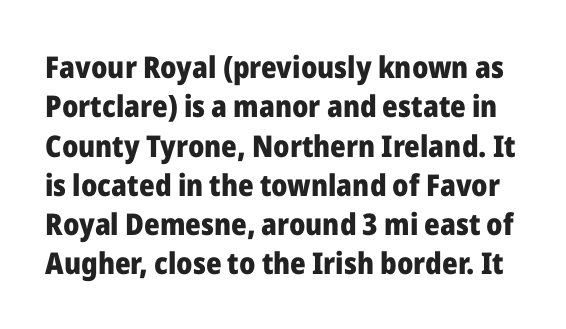
Check the space under the baseline: it is left empty. Here the designer chose a conventional face with non-uniform glyph widths. You can tell from the bare stems that sans-serif type was used. The characters look thick and weighty, a clear bold. Does the lettering tilt? It doesn't — this is upright. In terms of letterspacing, this is plain default setting.
